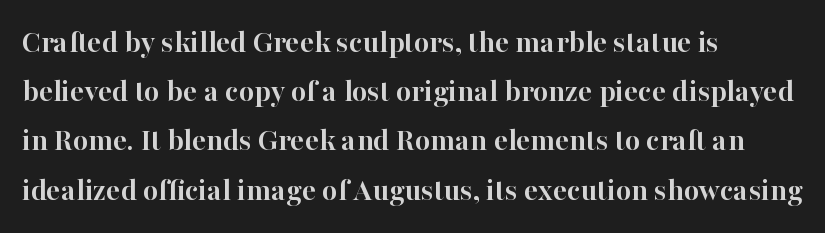
Q: Is the text bold? A: Yes.
Q: Is the text italic (slanted)? A: No, it is upright.
Q: Is the typeface a serif or a sans-serif typeface? A: Serif.
Q: Is the text underlined? A: No.
Q: How is the paragraph aligned? A: Left-aligned.
Q: Is the spacing between letters normal or unusually wide? A: Normal.
Q: Is the spacing between lines tight, normal or loose? A: Normal.
Q: Width (condensed, normal, or wide)? A: Normal.
Q: Stroke contrast? A: High.
Q: x-height? A: Medium.
Q: Monospaced? A: No.
